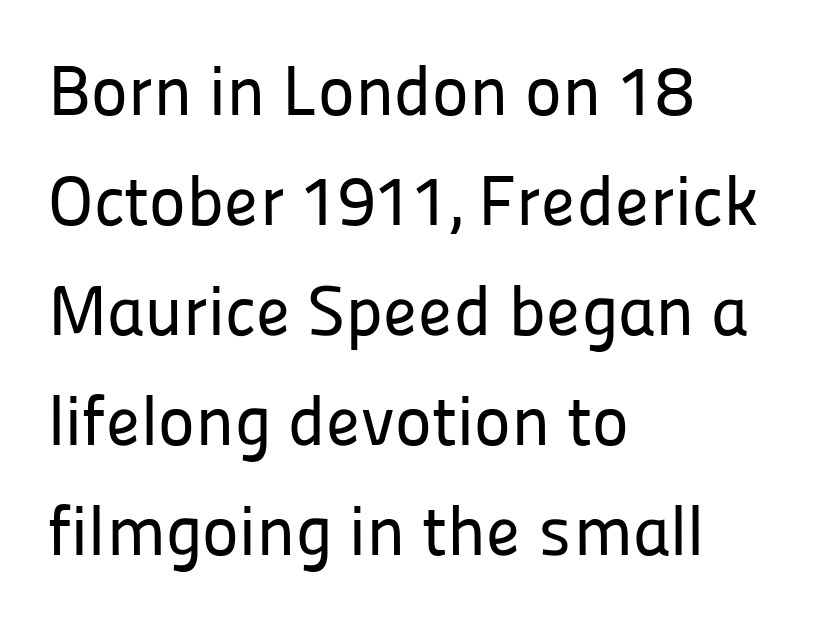
It's the straight-up-and-down kind of type. Underline: absent. Leftover space on each line is placed entirely after the last word. The designer went with a sans here, leaving each stem footless. You could not count columns in this text — the font is proportionally spaced. Summary of vertical rhythm: regular, with standard interline spacing.
